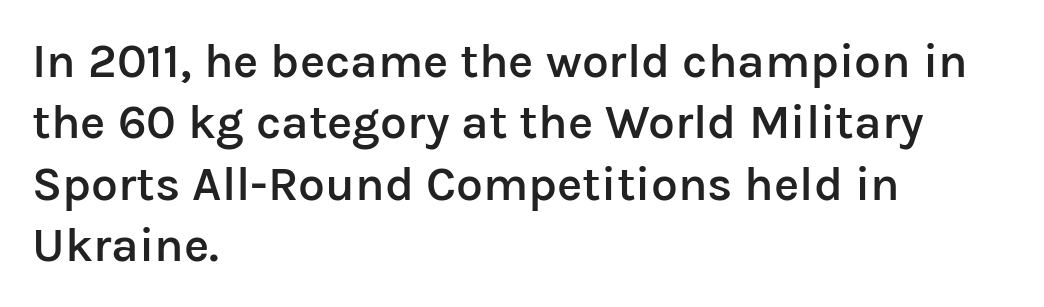
Q: Is the text bold? A: Semi-bold.
Q: Is the text italic (slanted)? A: No, it is upright.
Q: Is the typeface a serif or a sans-serif typeface? A: Sans-serif.
Q: Is the text underlined? A: No.
Q: How is the paragraph aligned? A: Left-aligned.
Q: Is the spacing between letters normal or unusually wide? A: Normal.
Q: Is the spacing between lines tight, normal or loose? A: Normal.
Q: Width (condensed, normal, or wide)? A: Normal.
Q: Stroke contrast? A: Low.
Q: x-height? A: Medium.
Q: Monospaced? A: No.
